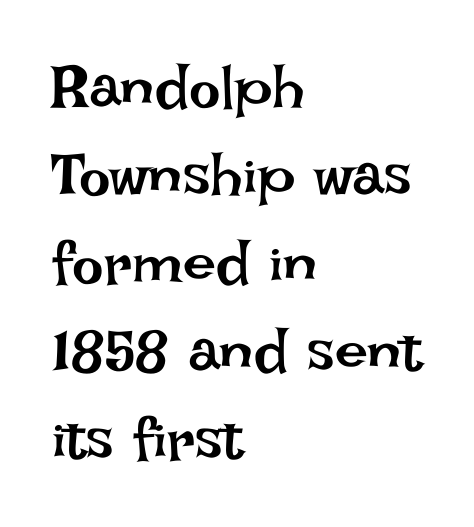
{"italic": "no", "bold": "no", "weight": "regular", "width": "normal", "stroke_contrast": "low", "x_height": "large", "monospaced": "no", "underline": "no", "align": "left", "line_spacing": "normal", "line_spacing_ratio": 1.49, "letter_spacing": "normal", "letter_spacing_em": 0.0, "glyph_px": 59}
